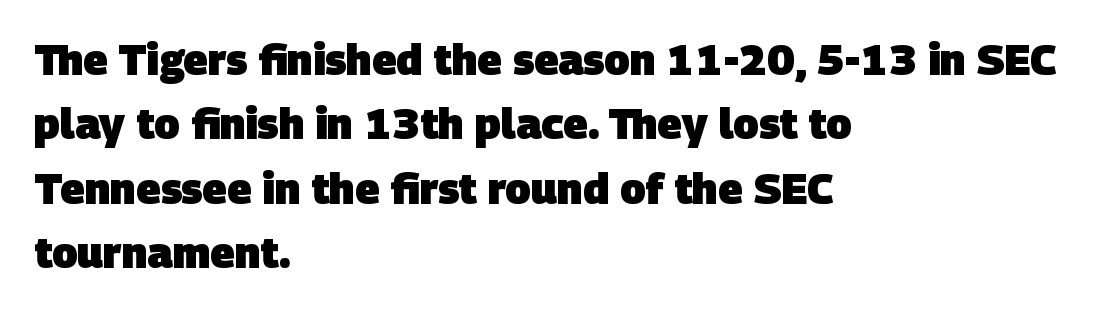
The image shows 42 px heavy sans-serif type; set left-aligned, normal line spacing (1.53x), normal letter spacing, not underlined; low stroke contrast and a large x-height.
